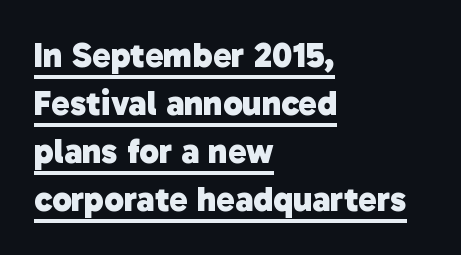
Q: Is the text bold? A: Yes.
Q: Is the typeface a serif or a sans-serif typeface? A: Sans-serif.
Q: Is the text underlined? A: Yes.
Q: How is the paragraph aligned? A: Left-aligned.
Q: Is the spacing between letters normal or unusually wide? A: Normal.
Q: Is the spacing between lines tight, normal or loose? A: Normal.
Q: Width (condensed, normal, or wide)? A: Normal.
Q: Stroke contrast? A: Low.
Q: x-height? A: Medium.
Q: Monospaced? A: No.
